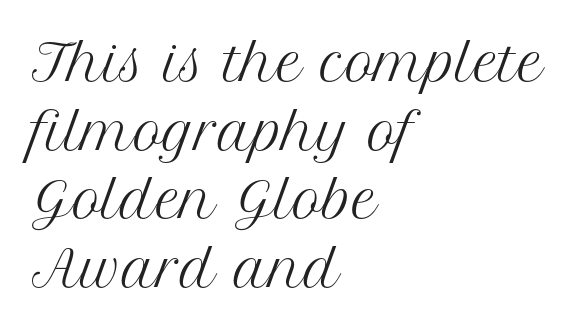
The image shows 49 px regular-weight serif type; set left-aligned, normal line spacing (1.4x), normal letter spacing, not underlined; medium stroke contrast and a medium x-height.
